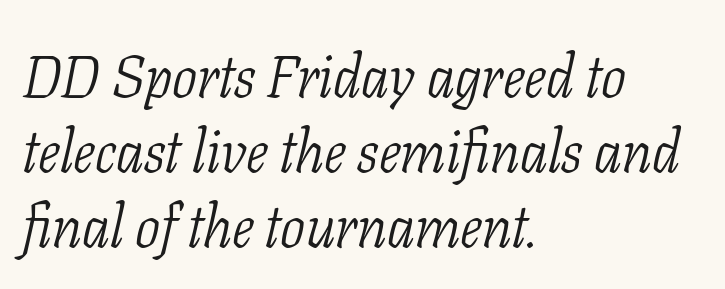
The image shows 59 px light, condensed serif type, italic (leaning right); set left-aligned, normal line spacing (1.27x), normal letter spacing, not underlined; low stroke contrast and a medium x-height.
